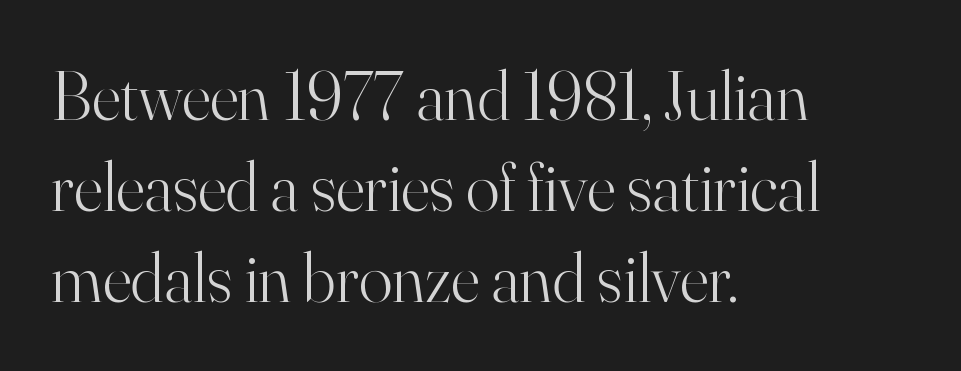
Q: Is the text bold? A: No.
Q: Is the text italic (slanted)? A: No, it is upright.
Q: Is the typeface a serif or a sans-serif typeface? A: Serif.
Q: Is the text underlined? A: No.
Q: How is the paragraph aligned? A: Left-aligned.
Q: Is the spacing between letters normal or unusually wide? A: Normal.
Q: Is the spacing between lines tight, normal or loose? A: Normal.
Q: Width (condensed, normal, or wide)? A: Normal.
Q: Stroke contrast? A: High.
Q: x-height? A: Small.
Q: Monospaced? A: No.
